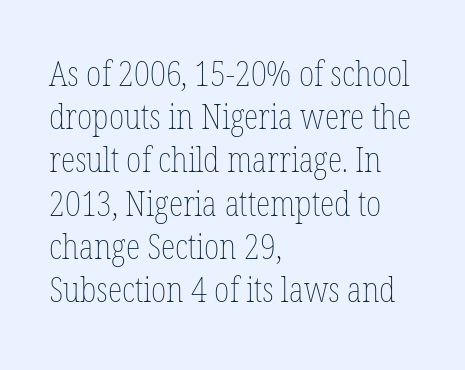
{"italic": "no", "bold": "no", "weight": "thin", "width": "condensed", "stroke_contrast": "low", "x_height": "medium", "monospaced": "no", "underline": "no", "align": "left", "line_spacing": "normal", "line_spacing_ratio": 1.27, "letter_spacing": "normal", "letter_spacing_em": 0.0, "glyph_px": 34}
